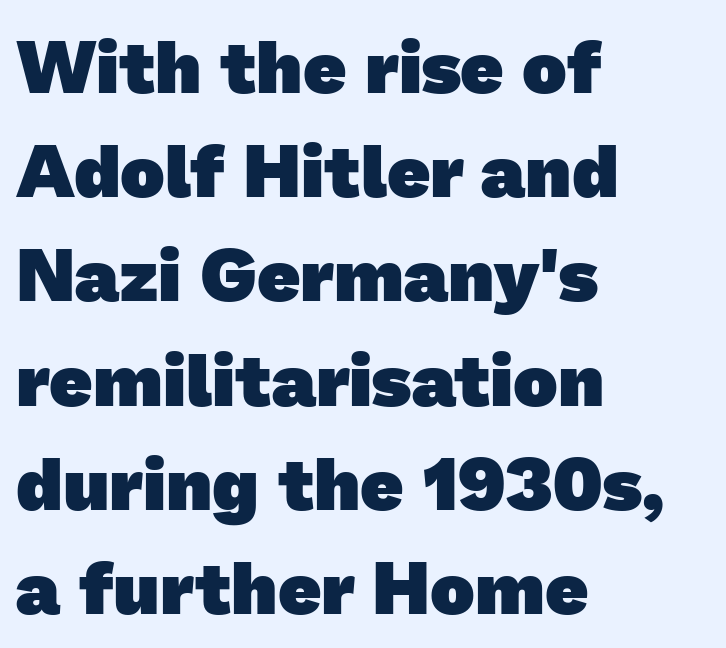
{"serif": "no", "bold": "yes", "weight": "heavy", "width": "normal", "stroke_contrast": "low", "x_height": "medium", "monospaced": "no", "underline": "no", "align": "left", "line_spacing": "normal", "line_spacing_ratio": 1.39, "letter_spacing": "normal", "letter_spacing_em": 0.0, "glyph_px": 75}
